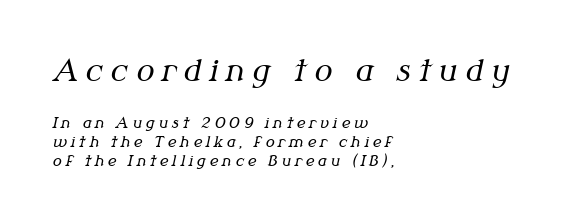
{"serif": "yes", "italic": "yes", "lean": "right", "slant_degrees": 12, "bold": "no", "weight": "regular", "width": "normal", "stroke_contrast": "medium", "x_height": "medium", "monospaced": "no", "underline": "no", "align": "left", "line_spacing": "normal", "line_spacing_ratio": 1.25, "letter_spacing": "wide", "letter_spacing_em": 0.25, "larger_block": "first", "size_ratio": 2.0, "glyph_px": 30}
